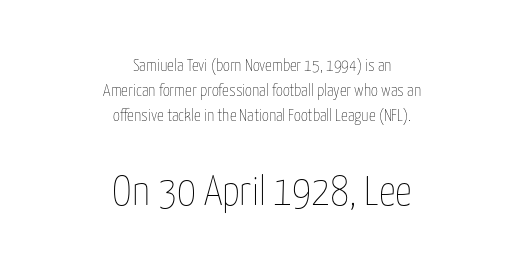
{"italic": "no", "bold": "no", "weight": "thin", "width": "condensed", "stroke_contrast": "low", "x_height": "medium", "monospaced": "no", "underline": "no", "align": "center", "line_spacing": "normal", "line_spacing_ratio": 1.47, "letter_spacing": "normal", "letter_spacing_em": 0.0, "larger_block": "second", "size_ratio": 2.47, "glyph_px": 42}
